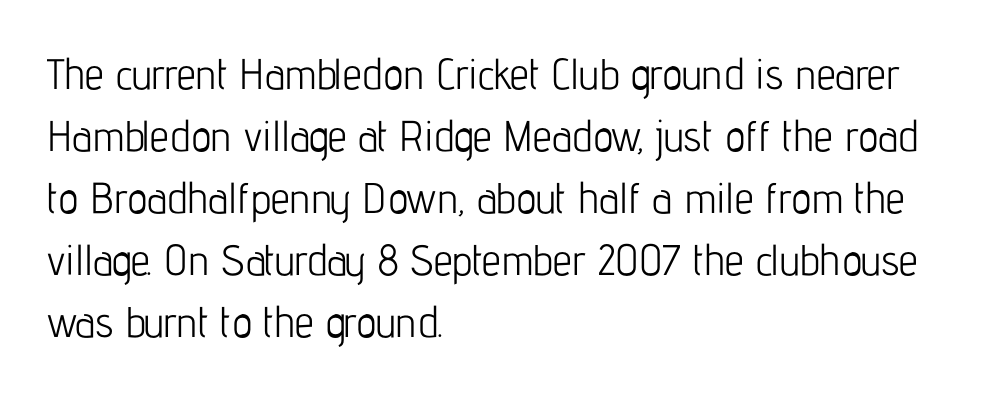
The designer went with a sans here, leaving each stem footless. Every row of glyphs begins at an identical x-position on the left. Any mark beneath the type? The region is blank. The characters are drawn with everyday or finer stroke widths. Each letter keeps its own natural width here, so spacing adapts to shape. The letterforms sit shoulder to shoulder at normal distance.
